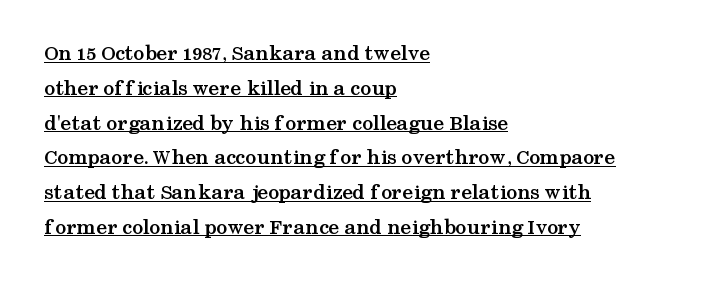
Q: Is the text bold? A: Yes.
Q: Is the text italic (slanted)? A: No, it is upright.
Q: Is the text underlined? A: Yes.
Q: How is the paragraph aligned? A: Left-aligned.
Q: Is the spacing between letters normal or unusually wide? A: Normal.
Q: Is the spacing between lines tight, normal or loose? A: Normal.
